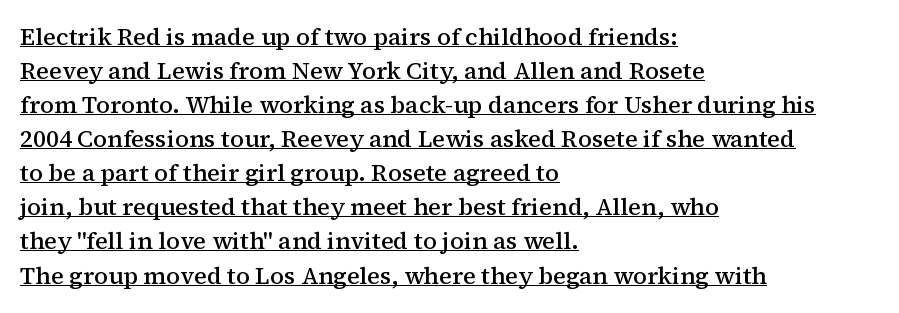
{"italic": "no", "bold": "semi", "underline": "yes", "align": "left", "line_spacing": "normal", "line_spacing_ratio": 1.42, "letter_spacing": "normal", "letter_spacing_em": 0.0, "glyph_px": 24}
